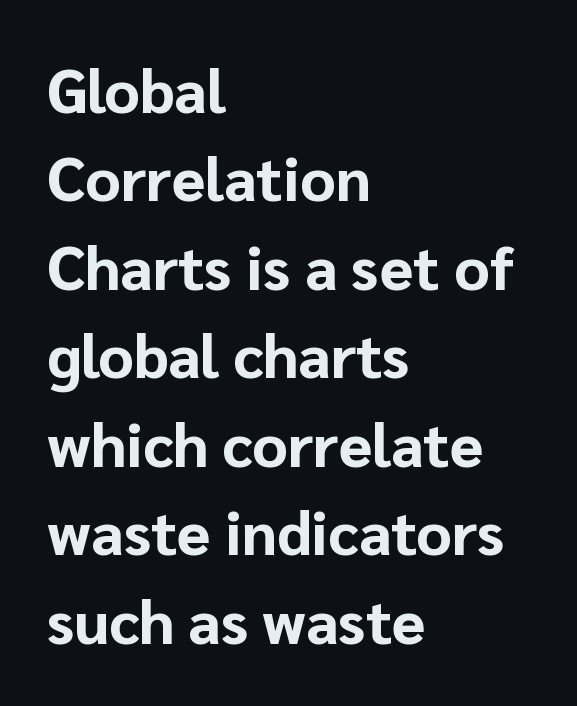
The image shows 61 px bold sans-serif type, upright; set left-aligned, normal line spacing (1.45x), normal letter spacing, not underlined; low stroke contrast and a medium x-height.
